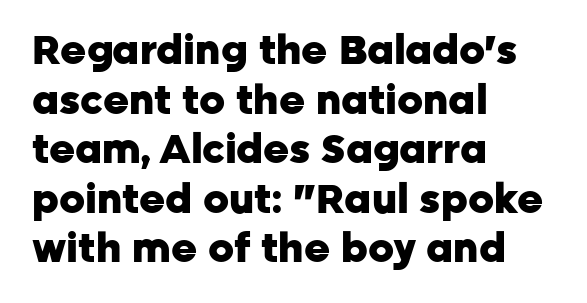
{"serif": "no", "italic": "no", "bold": "yes", "weight": "heavy", "width": "normal", "stroke_contrast": "low", "x_height": "medium", "monospaced": "no", "underline": "no", "align": "left", "line_spacing_ratio": 1.24, "letter_spacing": "normal", "letter_spacing_em": 0.0, "glyph_px": 40}
